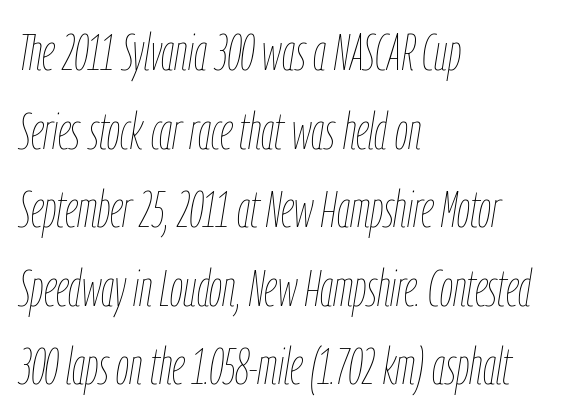
The image shows 52 px thin, condensed type, italic (leaning right); set left-aligned, normal line spacing (1.51x), normal letter spacing, not underlined; low stroke contrast and a medium x-height.
